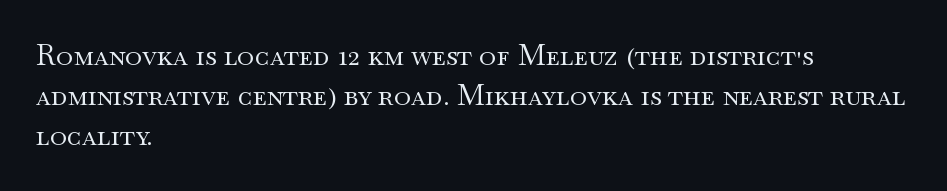
Q: Is the text bold? A: No.
Q: Is the text italic (slanted)? A: No, it is upright.
Q: Is the typeface a serif or a sans-serif typeface? A: Serif.
Q: Is the text underlined? A: No.
Q: How is the paragraph aligned? A: Left-aligned.
Q: Is the spacing between letters normal or unusually wide? A: Normal.
Q: Is the spacing between lines tight, normal or loose? A: Normal.
Q: Width (condensed, normal, or wide)? A: Wide.
Q: Stroke contrast? A: Medium.
Q: x-height? A: Small.
Q: Monospaced? A: No.
